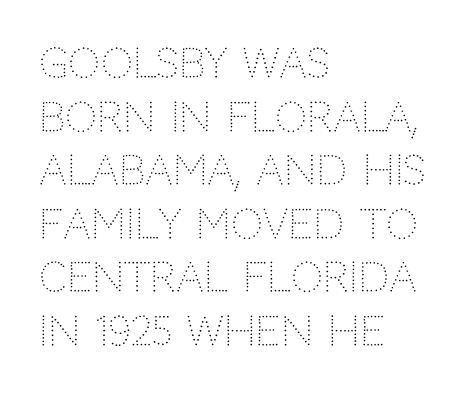
You can tell from the bare stems that sans-serif type was used. These lines are rendered in a variable-pitch font. A typesetter would call this zero additional tracking. Typeset ragged right — the left edge is the straight one.
